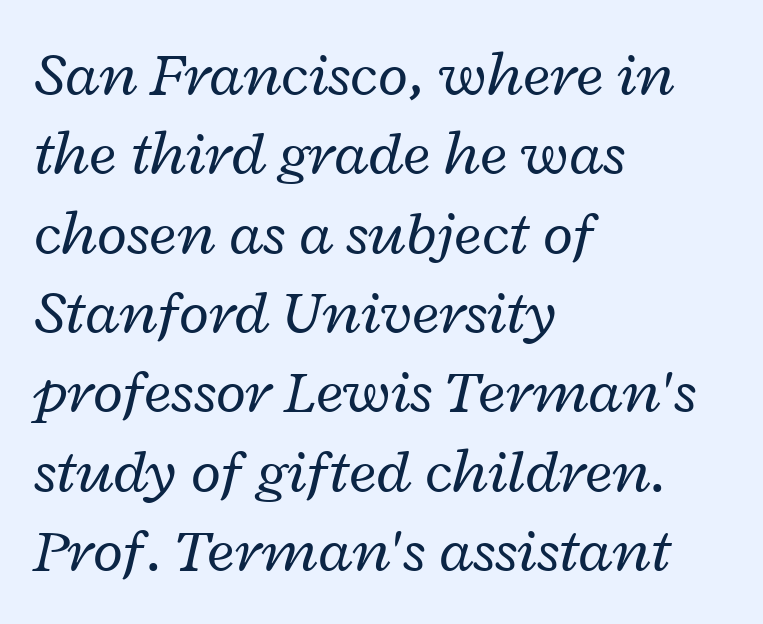
Observe the ordinary spacing: letters are neighbours, not strangers. A normal amount of white space separates one row of letters from the next. Decoration check: the copy has no underline. The glyphs look as if they've been sheared to an angle. On a weight scale, this lands at 450 or below.
